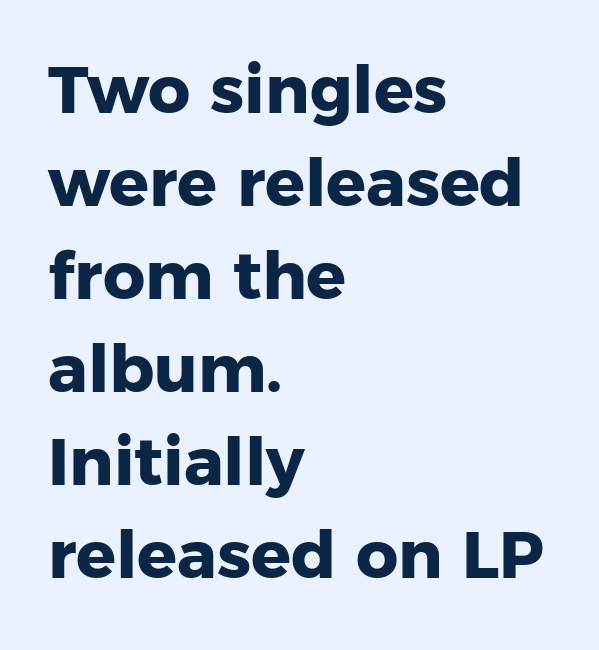
The image shows 66 px heavy sans-serif type, upright; set left-aligned, normal line spacing (1.41x), normal letter spacing, not underlined; low stroke contrast and a medium x-height.
